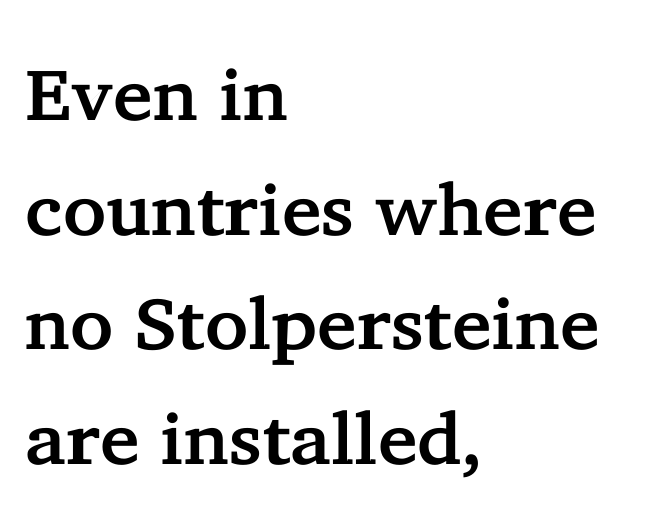
{"serif": "yes", "italic": "no", "width": "normal", "stroke_contrast": "low", "x_height": "medium", "monospaced": "no", "underline": "no", "align": "left", "line_spacing": "normal", "line_spacing_ratio": 1.57, "letter_spacing": "normal", "letter_spacing_em": 0.0, "glyph_px": 73}
